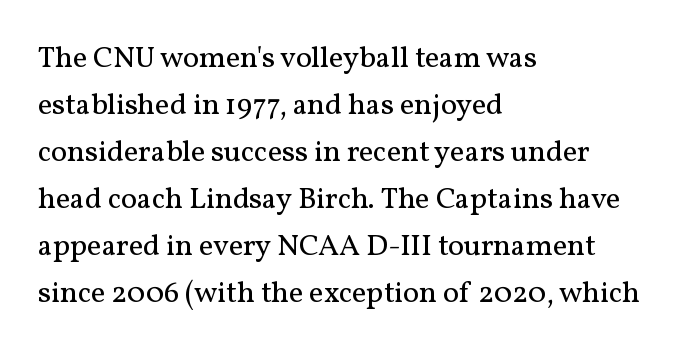
{"serif": "yes", "italic": "no", "bold": "no", "weight": "regular", "width": "normal", "stroke_contrast": "medium", "x_height": "medium", "monospaced": "no", "underline": "no", "align": "left", "line_spacing": "normal", "line_spacing_ratio": 1.57, "letter_spacing": "normal", "letter_spacing_em": 0.0, "glyph_px": 30}
